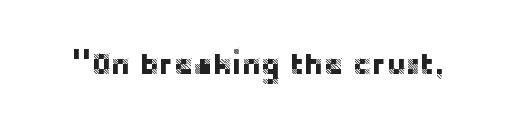
Q: Is the text italic (slanted)? A: No, it is upright.
Q: Is the typeface a serif or a sans-serif typeface? A: Sans-serif.
Q: Is the text underlined? A: No.
Q: Is the spacing between letters normal or unusually wide? A: Normal.
Q: Width (condensed, normal, or wide)? A: Normal.
Q: Stroke contrast? A: Low.
Q: x-height? A: Large.
Q: Monospaced? A: No.
